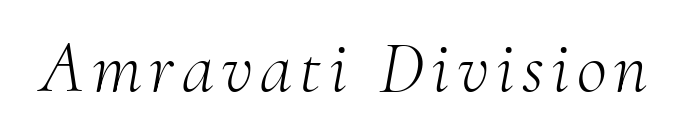
Q: Is the text bold? A: No.
Q: Is the text italic (slanted)? A: Yes, it leans right by about 10 degrees.
Q: Is the typeface a serif or a sans-serif typeface? A: Serif.
Q: Is the text underlined? A: No.
Q: Width (condensed, normal, or wide)? A: Normal.
Q: Stroke contrast? A: Medium.
Q: x-height? A: Small.
Q: Monospaced? A: No.
